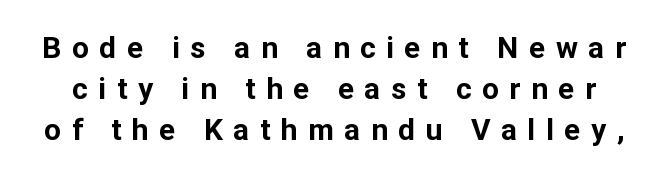
Q: Is the text bold? A: Yes.
Q: Is the text italic (slanted)? A: No, it is upright.
Q: Is the typeface a serif or a sans-serif typeface? A: Sans-serif.
Q: Is the text underlined? A: No.
Q: Is the spacing between letters normal or unusually wide? A: Unusually wide.
Q: Is the spacing between lines tight, normal or loose? A: Normal.
Q: Width (condensed, normal, or wide)? A: Normal.
Q: Stroke contrast? A: Low.
Q: x-height? A: Medium.
Q: Monospaced? A: No.
